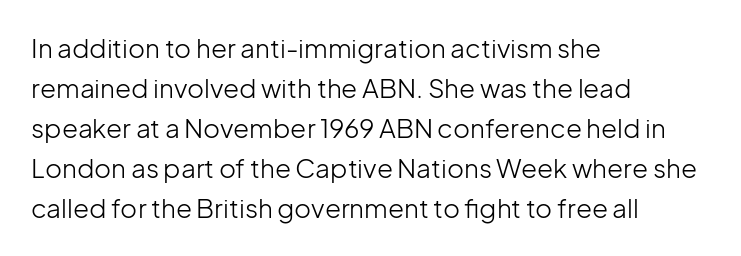
Descender tails drop into unmarked territory. Stroke mass is kept to a normal reading level or below. Default kerning and tracking; the words read as compact shapes. Teacher's note: observe the even left margin — that is flush-left alignment.
